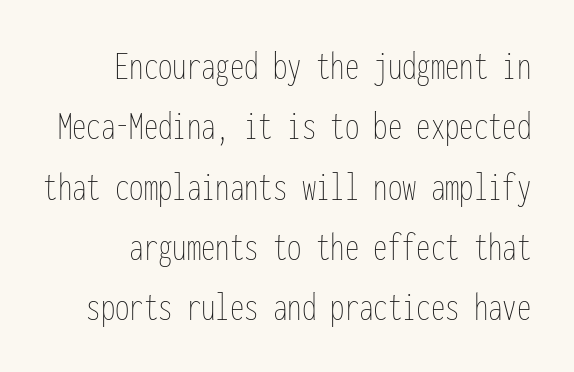
Q: Is the text bold? A: No.
Q: Is the text italic (slanted)? A: No, it is upright.
Q: Is the text underlined? A: No.
Q: Is the spacing between letters normal or unusually wide? A: Normal.
Q: Is the spacing between lines tight, normal or loose? A: Normal.
Q: Width (condensed, normal, or wide)? A: Condensed.
Q: Stroke contrast? A: Low.
Q: x-height? A: Medium.
Q: Monospaced? A: Yes.
